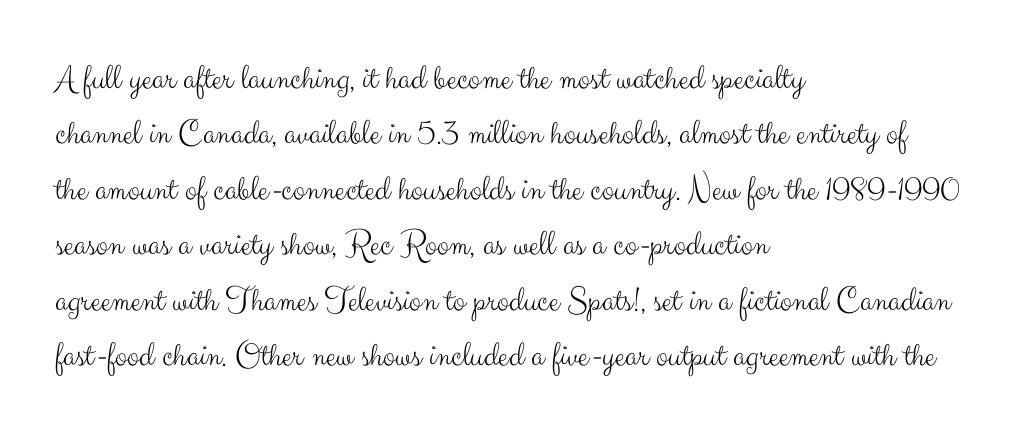
{"serif": "no", "bold": "no", "weight": "light", "width": "normal", "stroke_contrast": "medium", "x_height": "small", "monospaced": "no", "underline": "no", "align": "left", "line_spacing": "normal", "line_spacing_ratio": 1.54, "letter_spacing": "normal", "letter_spacing_em": 0.0, "glyph_px": 36}
